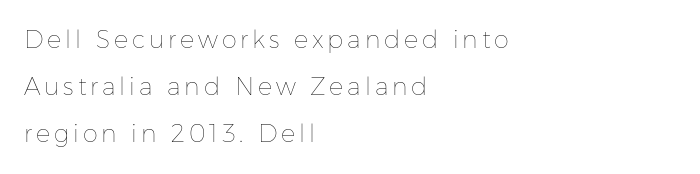
Q: Is the text bold? A: No.
Q: Is the text italic (slanted)? A: No, it is upright.
Q: Is the text underlined? A: No.
Q: How is the paragraph aligned? A: Left-aligned.
Q: Is the spacing between lines tight, normal or loose? A: Loose.
